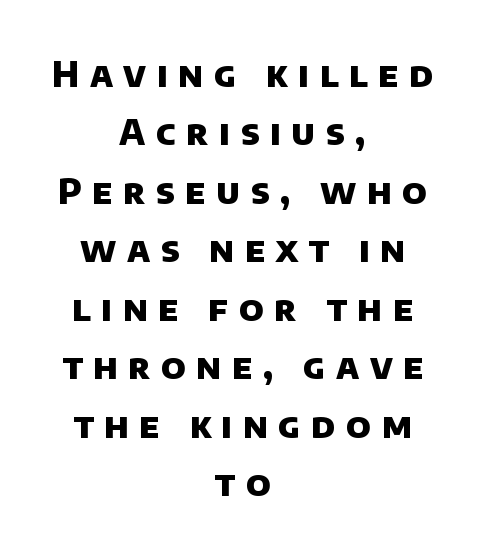
The image shows 35 px heavy sans-serif type; set centered, normal line spacing (1.67x), unusually wide letter spacing (+0.3 em), not underlined; low stroke contrast and a large x-height.
